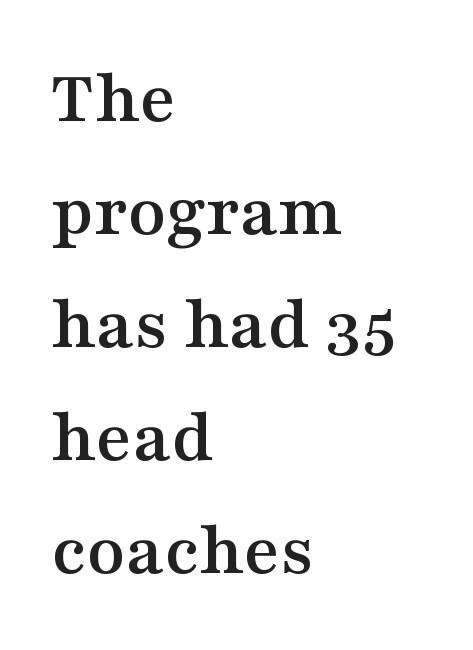
{"serif": "yes", "italic": "no", "width": "wide", "stroke_contrast": "medium", "x_height": "medium", "monospaced": "no", "underline": "no", "align": "left", "line_spacing": "normal", "line_spacing_ratio": 1.45, "letter_spacing": "normal", "letter_spacing_em": 0.0, "glyph_px": 78}
